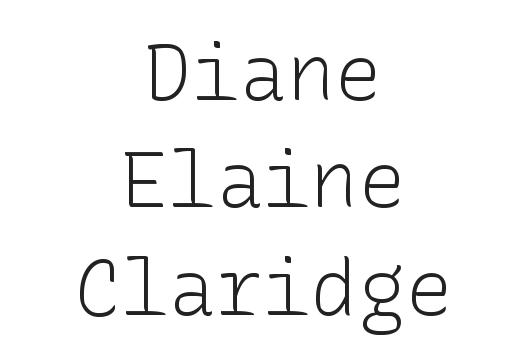
Every character sits straight up, as roman type does. Stems and bowls with no extra thickness — not bold. Leading: standard. Where is the straight margin? There isn't one; the lines are centered. Standard letterfit; no display-style spreading of the glyphs. A typesetter would label this face a sans.
